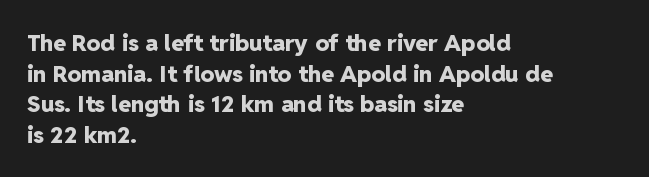
Nobody touched the tracking dial on this one. Heft: maximum for text — a bold. The rendering anchors every line to the left-hand side. The line-height multiplier appears to be the usual default.
